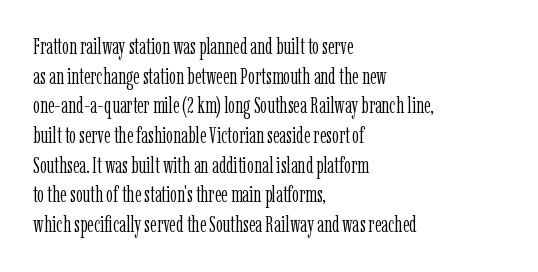
The image shows 22 px text type, upright; set left-aligned, normal line spacing (1.35x), normal letter spacing, not underlined.
